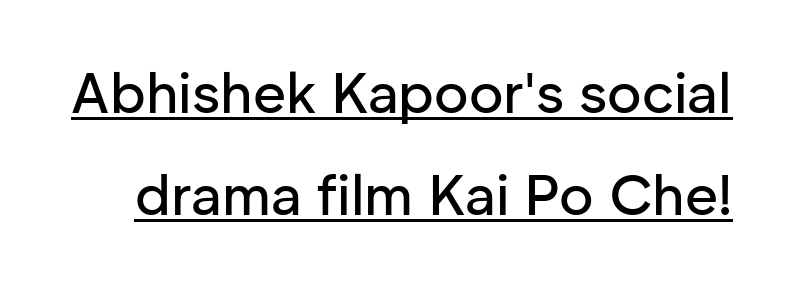
The image shows 57 px sans-serif type, upright; set line spacing 1.79x, normal letter spacing, underlined; low stroke contrast and a medium x-height.
